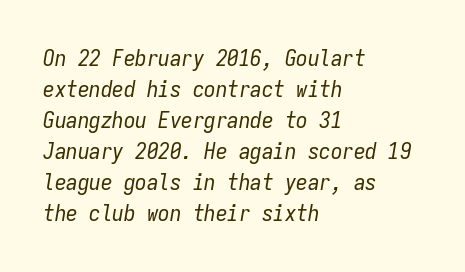
{"italic": "yes", "lean": "right", "slant_degrees": 9, "bold": "no", "underline": "no", "align": "left", "line_spacing": "normal", "line_spacing_ratio": 1.35, "letter_spacing": "normal", "letter_spacing_em": 0.0, "glyph_px": 23}
